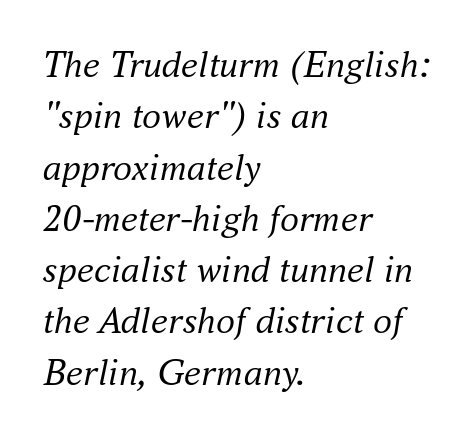
Q: Is the text bold? A: No.
Q: Is the text italic (slanted)? A: Yes, it leans right by about 16 degrees.
Q: Is the typeface a serif or a sans-serif typeface? A: Serif.
Q: Is the text underlined? A: No.
Q: How is the paragraph aligned? A: Left-aligned.
Q: Is the spacing between letters normal or unusually wide? A: Normal.
Q: Is the spacing between lines tight, normal or loose? A: Normal.
Q: Width (condensed, normal, or wide)? A: Normal.
Q: Stroke contrast? A: Medium.
Q: x-height? A: Small.
Q: Monospaced? A: No.
